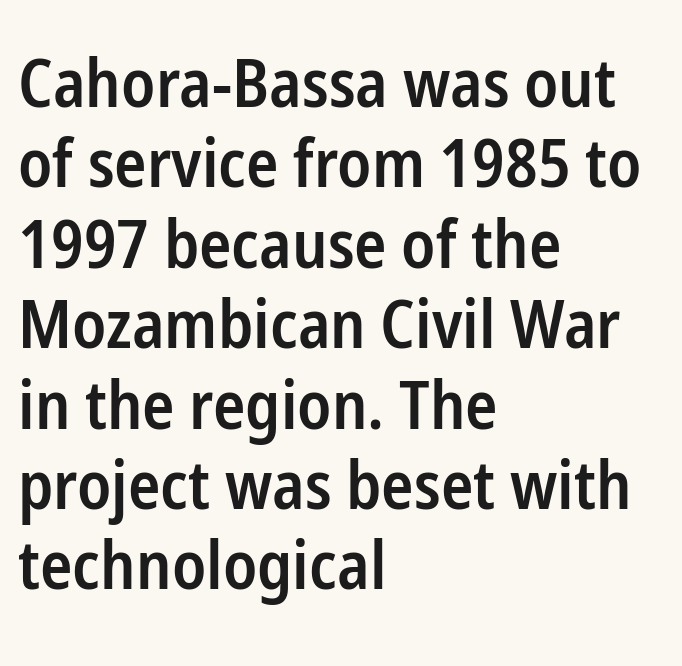
You can tell from the bare stems that sans-serif type was used. Each letter keeps its own natural width here, so spacing adapts to shape. Short note: letters normally spaced. Posture: straight, roman, zero tilt.
